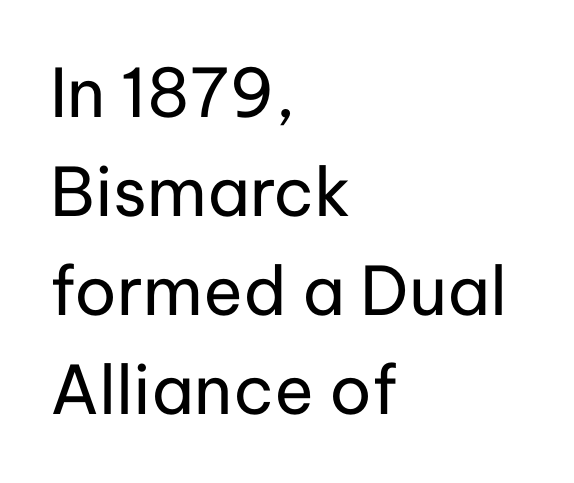
The image shows 67 px regular-weight sans-serif type, upright; set left-aligned, normal line spacing (1.48x), normal letter spacing, not underlined; low stroke contrast and a medium x-height.
